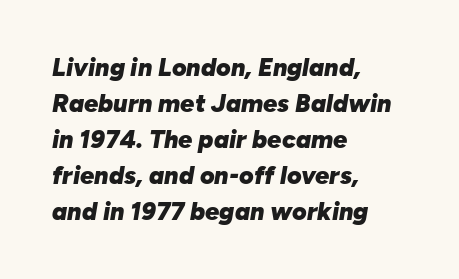
{"italic": "yes", "lean": "right", "slant_degrees": 10, "bold": "yes", "underline": "no", "align": "left", "line_spacing": "normal", "line_spacing_ratio": 1.44, "letter_spacing": "normal", "letter_spacing_em": 0.0, "glyph_px": 25}
